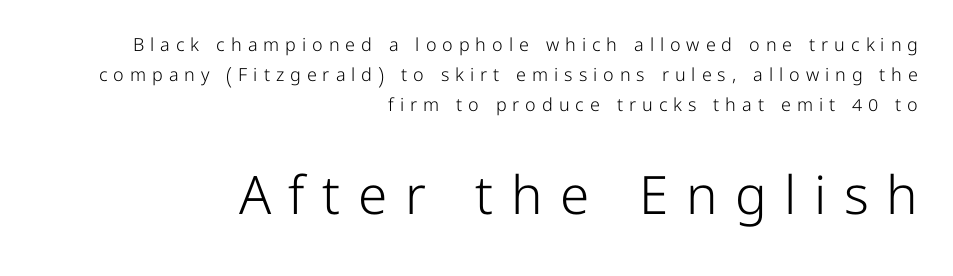
Q: Is the text bold? A: No.
Q: Is the text italic (slanted)? A: No, it is upright.
Q: Is the typeface a serif or a sans-serif typeface? A: Sans-serif.
Q: Is the text underlined? A: No.
Q: How is the paragraph aligned? A: Right-aligned.
Q: Is the spacing between letters normal or unusually wide? A: Unusually wide.
Q: Is the spacing between lines tight, normal or loose? A: Normal.
Q: Which block of text is set in a larger size, the first (top) or the second (bottom)? A: The second (bottom) one.
Q: Width (condensed, normal, or wide)? A: Normal.
Q: Stroke contrast? A: Low.
Q: x-height? A: Medium.
Q: Monospaced? A: No.
